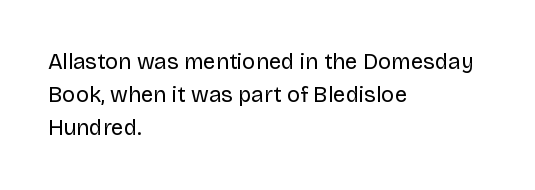
The image shows 22 px text type, upright; set left-aligned, normal line spacing (1.51x), normal letter spacing, not underlined.
